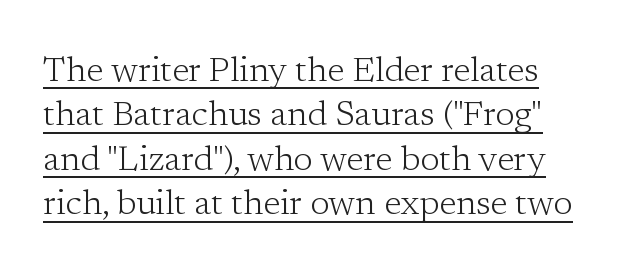
{"serif": "yes", "italic": "no", "bold": "no", "weight": "light", "width": "normal", "stroke_contrast": "low", "x_height": "medium", "monospaced": "no", "underline": "yes", "line_spacing": "normal", "line_spacing_ratio": 1.27, "letter_spacing": "normal", "letter_spacing_em": 0.0, "glyph_px": 35}
